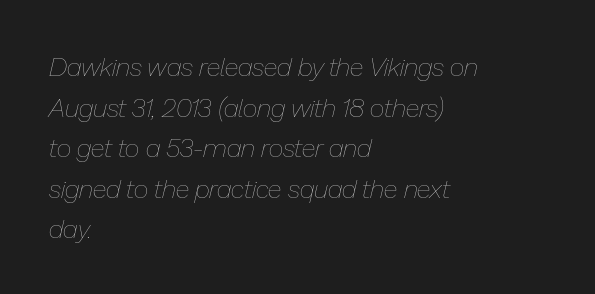
Q: Is the text bold? A: No.
Q: Is the text italic (slanted)? A: Yes, it leans right by about 13 degrees.
Q: Is the text underlined? A: No.
Q: How is the paragraph aligned? A: Left-aligned.
Q: Is the spacing between letters normal or unusually wide? A: Normal.
Q: Is the spacing between lines tight, normal or loose? A: Normal.
